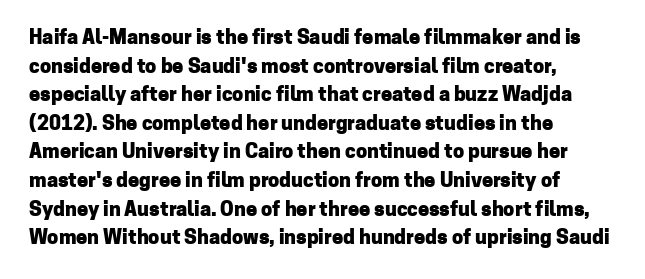
The image shows 20 px bold type, upright; set left-aligned, normal line spacing (1.43x), normal letter spacing, not underlined.
